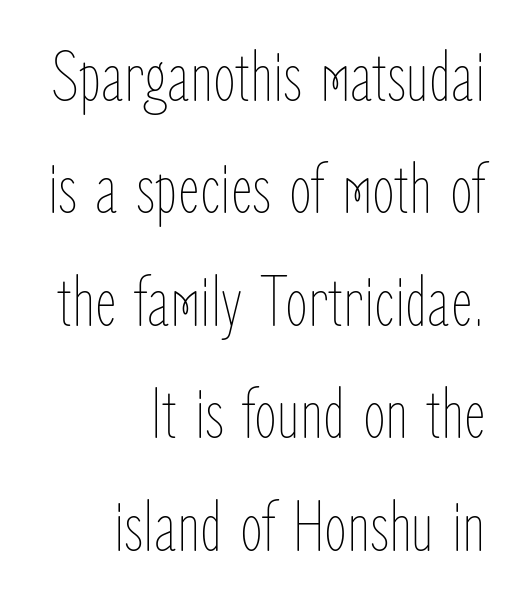
Compared with typical body copy, the letter spacing here is the same. This is the regular roman posture of the typeface. What's the leading like? Ordinary, nothing unusual. Character widths vary here, with narrow letters taking less room than wide ones. Which margin do the lines hug? The right one — the left edge is uneven.
